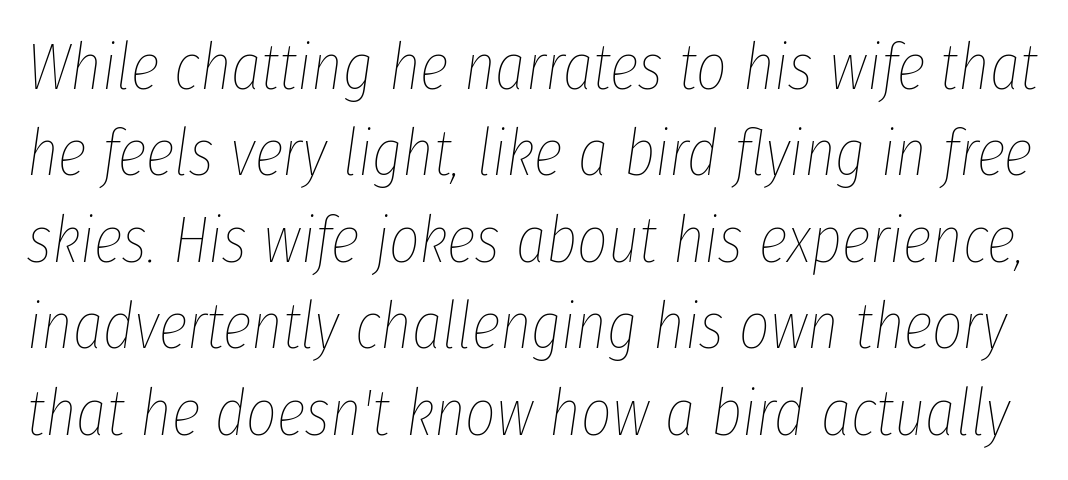
Q: Is the text bold? A: No.
Q: Is the text italic (slanted)? A: Yes, it leans right by about 8 degrees.
Q: Is the text underlined? A: No.
Q: Is the spacing between letters normal or unusually wide? A: Normal.
Q: Is the spacing between lines tight, normal or loose? A: Normal.
Q: Width (condensed, normal, or wide)? A: Condensed.
Q: Stroke contrast? A: Low.
Q: x-height? A: Medium.
Q: Monospaced? A: No.
